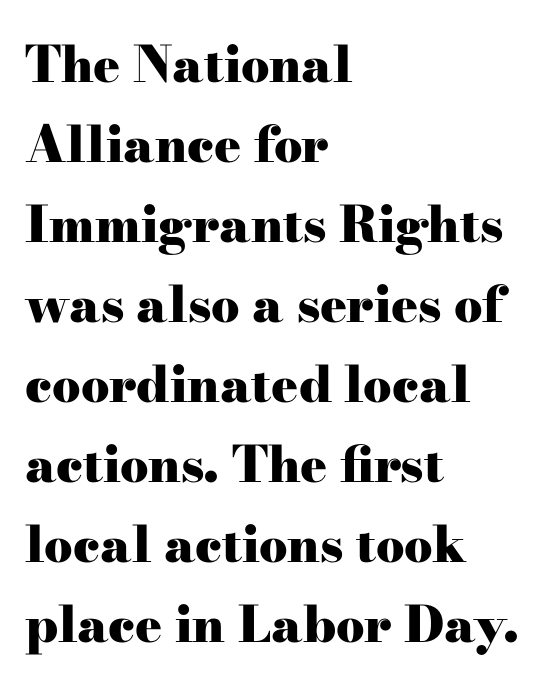
Teacher's note: observe the even left margin — that is flush-left alignment. If you measured baseline to baseline, you'd find a middling distance. Ordinary non-slanted type is in use. A typesetter would call this proportional, since set widths differ per character.
